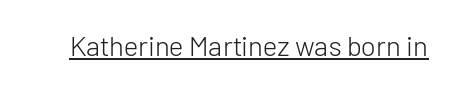
The image shows 28 px light sans-serif type, upright; set normal letter spacing, underlined; low stroke contrast and a medium x-height.
